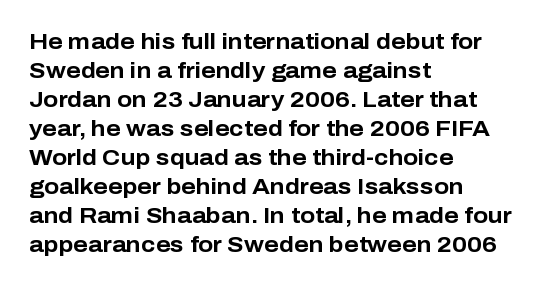
Q: Is the text bold? A: Yes.
Q: Is the text italic (slanted)? A: No, it is upright.
Q: Is the text underlined? A: No.
Q: How is the paragraph aligned? A: Left-aligned.
Q: Is the spacing between letters normal or unusually wide? A: Normal.
Q: Is the spacing between lines tight, normal or loose? A: Normal.
